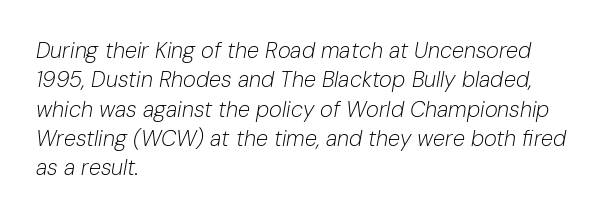
Heft: none added — not bold. The words here are not underlined. Is the block centered? No — it sits flush against the left margin. The whole block is typeset with a tilt. Caption: standard tracking, unaltered.
